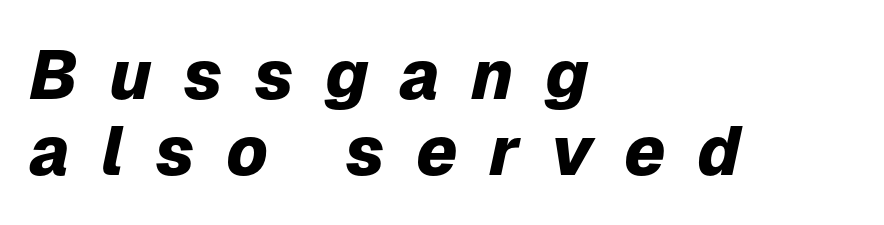
Does the copy run flush right? No — it runs flush left. Has an underline been added? It has not. Baseline-to-baseline distance is barely more than the letter height. The font's italic variant was chosen for this text.
